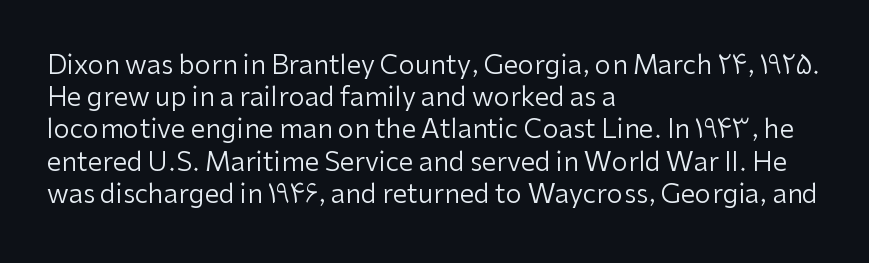
The image shows 26 px text type, upright; set left-aligned, line spacing 1.24x, normal letter spacing, not underlined.
